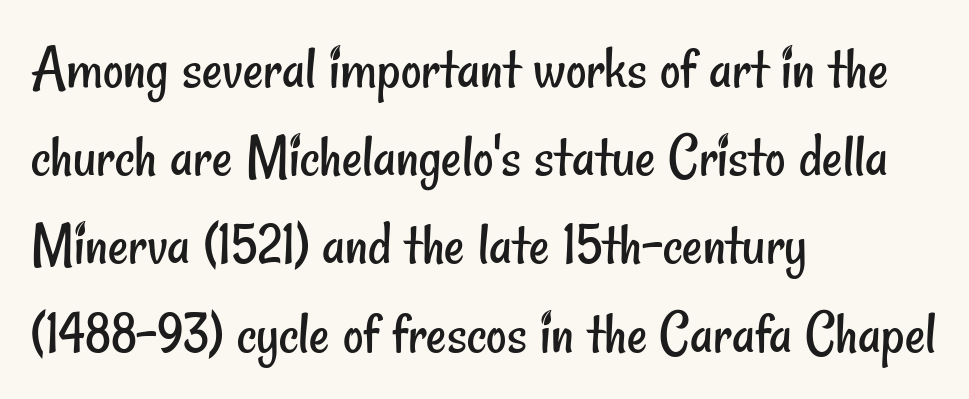
{"serif": "no", "bold": "no", "weight": "regular", "width": "condensed", "stroke_contrast": "low", "x_height": "small", "monospaced": "no", "underline": "no", "align": "left", "line_spacing": "normal", "line_spacing_ratio": 1.4, "letter_spacing": "normal", "letter_spacing_em": 0.0, "glyph_px": 63}
